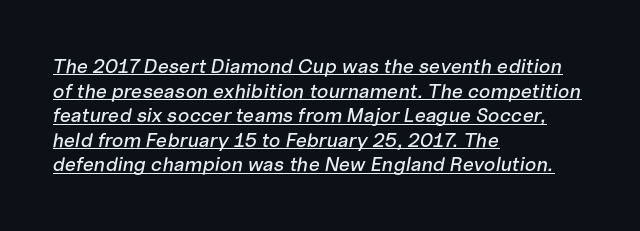
{"italic": "yes", "lean": "right", "slant_degrees": 10, "underline": "yes", "align": "left", "line_spacing_ratio": 1.23, "letter_spacing": "normal", "letter_spacing_em": 0.0, "glyph_px": 20}
